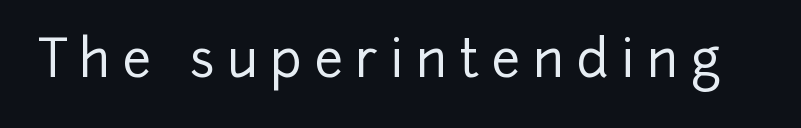
This sample has the flowing, uneven cadence of proportional lettering. Lines of text with bare space underneath. The letters carry no serifs — their stems end cleanly without finishing strokes. No italicization has been applied; the sample stays upright. Students, note that the glyphs here are deliberately spaced far apart.
